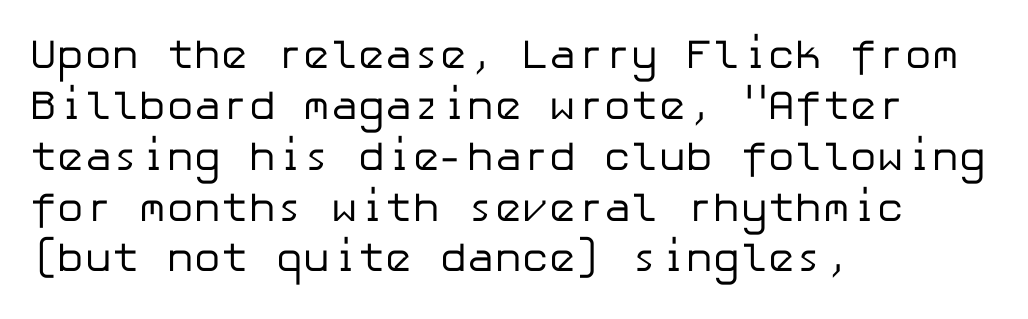
{"serif": "no", "italic": "no", "bold": "no", "weight": "regular", "width": "normal", "stroke_contrast": "low", "x_height": "medium", "underline": "no", "align": "left", "line_spacing_ratio": 1.24, "letter_spacing": "normal", "letter_spacing_em": 0.0, "glyph_px": 41}
